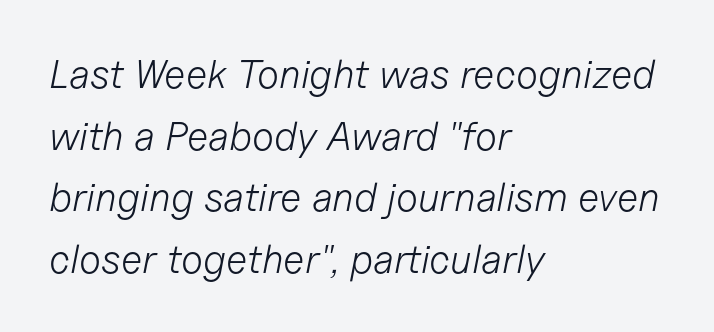
Q: Is the text bold? A: No.
Q: Is the text italic (slanted)? A: Yes, it leans right by about 11 degrees.
Q: Is the text underlined? A: No.
Q: How is the paragraph aligned? A: Left-aligned.
Q: Is the spacing between letters normal or unusually wide? A: Normal.
Q: Is the spacing between lines tight, normal or loose? A: Normal.
Q: Width (condensed, normal, or wide)? A: Normal.
Q: Stroke contrast? A: Low.
Q: x-height? A: Medium.
Q: Monospaced? A: No.
